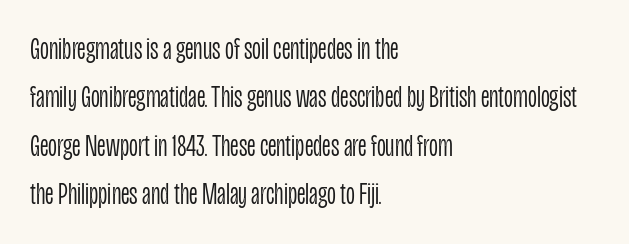
Q: Is the text bold? A: No.
Q: Is the text italic (slanted)? A: No, it is upright.
Q: Is the typeface a serif or a sans-serif typeface? A: Sans-serif.
Q: Is the text underlined? A: No.
Q: How is the paragraph aligned? A: Left-aligned.
Q: Is the spacing between letters normal or unusually wide? A: Normal.
Q: Is the spacing between lines tight, normal or loose? A: Normal.
Q: Width (condensed, normal, or wide)? A: Condensed.
Q: Stroke contrast? A: Low.
Q: x-height? A: Large.
Q: Monospaced? A: No.
